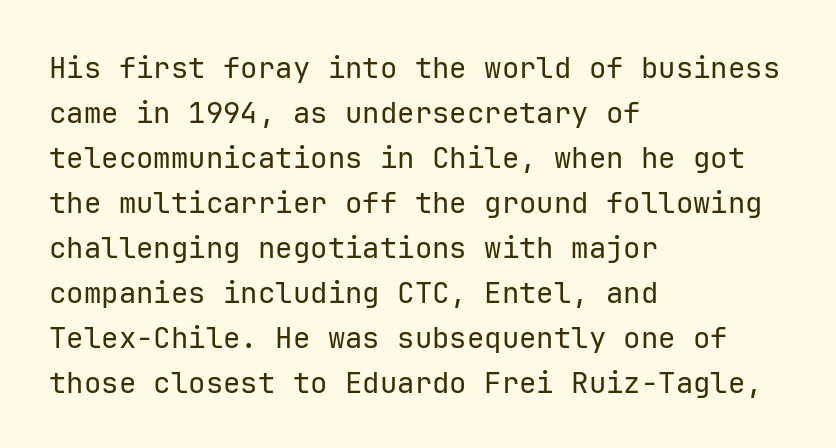
Q: Is the text bold? A: No.
Q: Is the text italic (slanted)? A: No, it is upright.
Q: Is the typeface a serif or a sans-serif typeface? A: Sans-serif.
Q: Is the text underlined? A: No.
Q: How is the paragraph aligned? A: Left-aligned.
Q: Is the spacing between letters normal or unusually wide? A: Normal.
Q: Is the spacing between lines tight, normal or loose? A: Normal.
Q: Width (condensed, normal, or wide)? A: Normal.
Q: Stroke contrast? A: Low.
Q: x-height? A: Medium.
Q: Monospaced? A: Yes.
